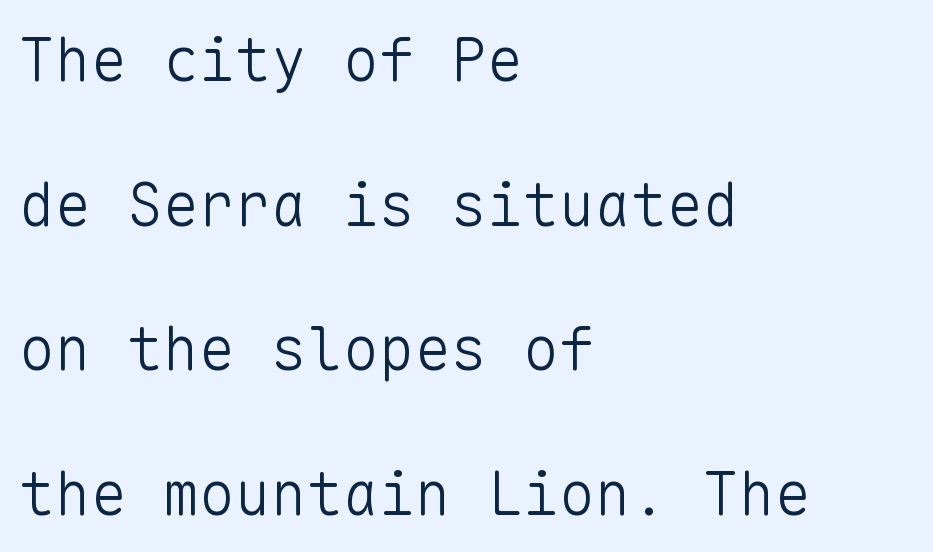
The face looks like a standard text weight, possibly lighter. The letters stand straight up with perfectly vertical stems. What stands out about the letter spacing? Nothing — it is the standard amount. The rendering uses a large line-height, opening up the rows. The baseline area is clear.
